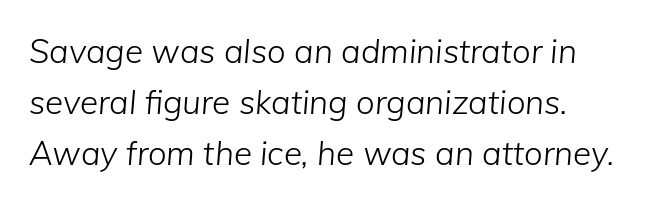
Q: Is the text bold? A: No.
Q: Is the text italic (slanted)? A: Yes, it leans right by about 5 degrees.
Q: Is the text underlined? A: No.
Q: Is the spacing between letters normal or unusually wide? A: Normal.
Q: Is the spacing between lines tight, normal or loose? A: Normal.
Q: Width (condensed, normal, or wide)? A: Normal.
Q: Stroke contrast? A: Low.
Q: x-height? A: Medium.
Q: Monospaced? A: No.
